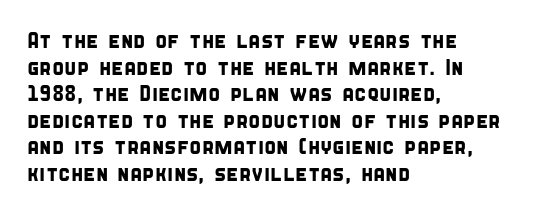
Left-aligned paragraph, ragged on the right. Descenders are the only things crossing below the line. A typesetter would call this zero additional tracking.
